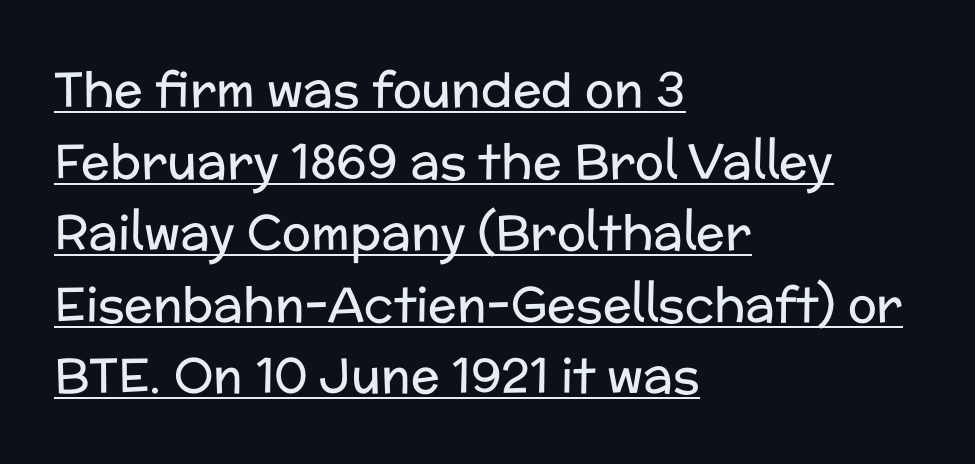
The rendering uses natural spacing where letterforms have individual widths. Caption: multi-line text, flush left, ragged right. How are the letters spaced? Ordinarily, with no added tracking. The rendering shows plain stroke endings on the letterforms — a sans-serif design. Tall strokes in this sample are plumb rather than angled.
